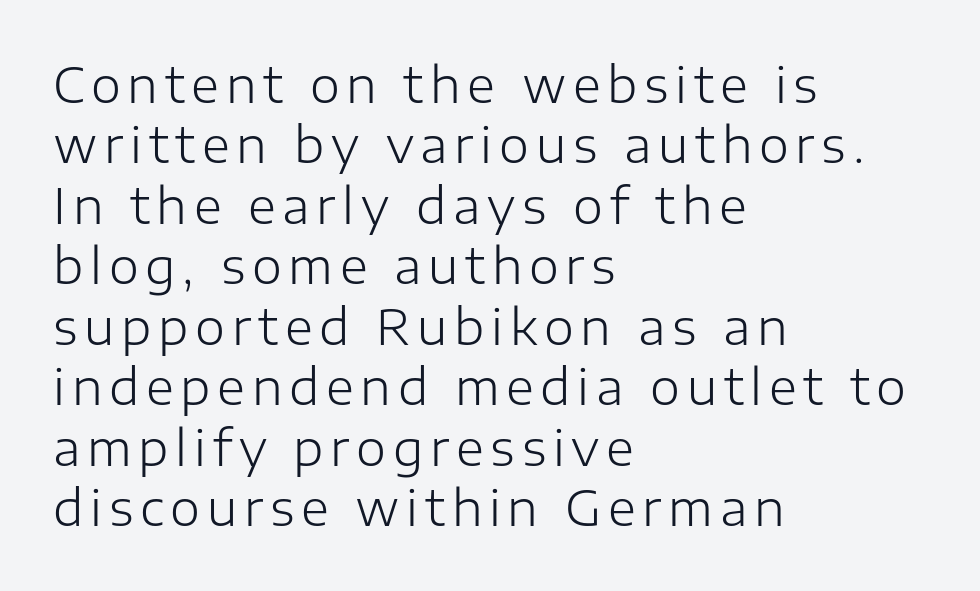
Q: Is the text bold? A: No.
Q: Is the text italic (slanted)? A: No, it is upright.
Q: Is the typeface a serif or a sans-serif typeface? A: Sans-serif.
Q: Is the text underlined? A: No.
Q: How is the paragraph aligned? A: Left-aligned.
Q: Is the spacing between lines tight, normal or loose? A: Normal.
Q: Width (condensed, normal, or wide)? A: Normal.
Q: Stroke contrast? A: Low.
Q: x-height? A: Medium.
Q: Monospaced? A: No.
